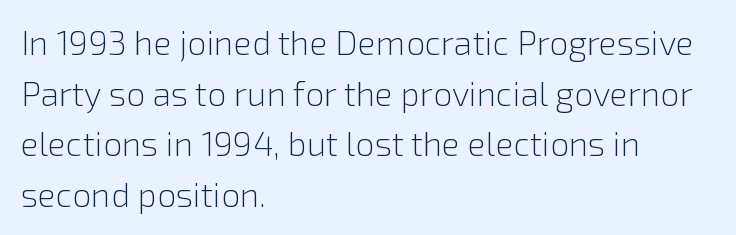
Q: Is the text bold? A: No.
Q: Is the text italic (slanted)? A: No, it is upright.
Q: Is the typeface a serif or a sans-serif typeface? A: Sans-serif.
Q: Is the text underlined? A: No.
Q: How is the paragraph aligned? A: Left-aligned.
Q: Is the spacing between letters normal or unusually wide? A: Normal.
Q: Is the spacing between lines tight, normal or loose? A: Normal.
Q: Width (condensed, normal, or wide)? A: Normal.
Q: Stroke contrast? A: Low.
Q: x-height? A: Medium.
Q: Monospaced? A: No.
